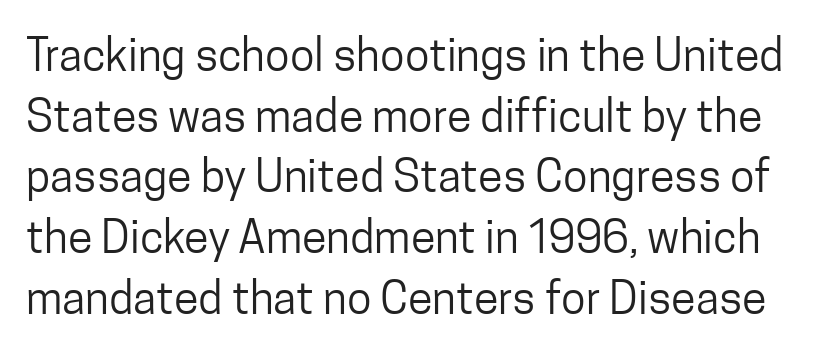
The image shows 45 px regular-weight, condensed sans-serif type, upright; set normal line spacing (1.35x), normal letter spacing, not underlined; low stroke contrast and a medium x-height.
